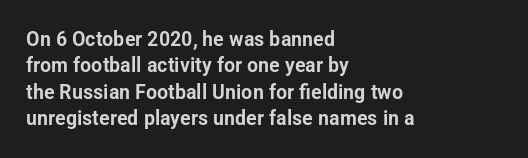
Q: Is the text italic (slanted)? A: No, it is upright.
Q: Is the text underlined? A: No.
Q: How is the paragraph aligned? A: Left-aligned.
Q: Is the spacing between letters normal or unusually wide? A: Normal.
Q: Is the spacing between lines tight, normal or loose? A: Normal.
